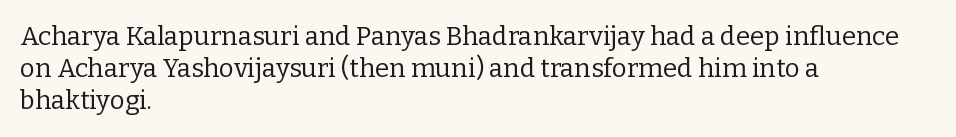
Q: Is the text bold? A: No.
Q: Is the text italic (slanted)? A: No, it is upright.
Q: Is the text underlined? A: No.
Q: How is the paragraph aligned? A: Left-aligned.
Q: Is the spacing between letters normal or unusually wide? A: Normal.
